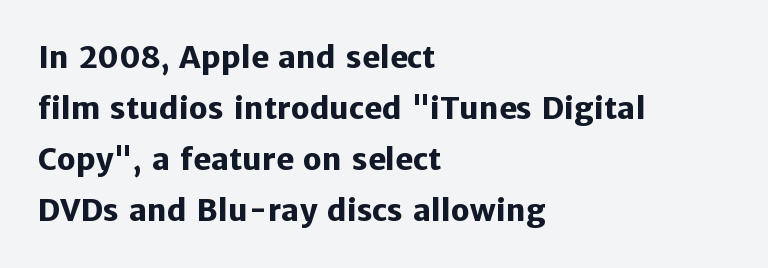
The image shows 30 px heavy sans-serif type, upright; set left-aligned, normal line spacing (1.7x), normal letter spacing, not underlined; low stroke contrast and a medium x-height.
